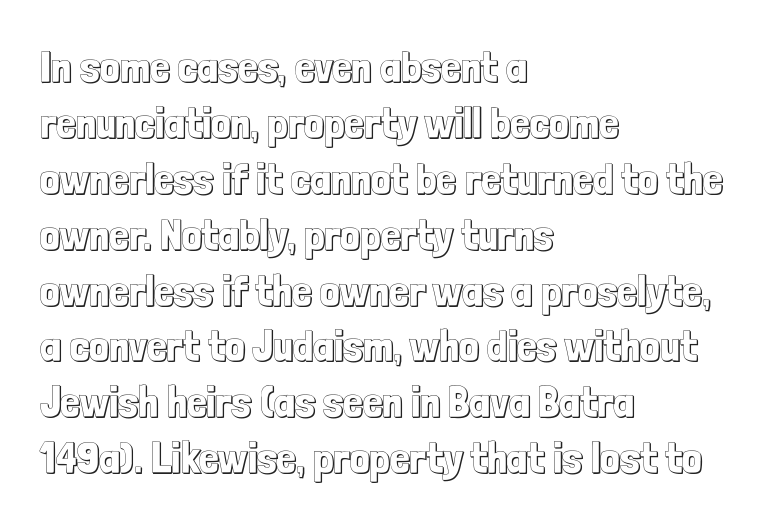
{"italic": "no", "width": "condensed", "x_height": "medium", "monospaced": "no", "underline": "no", "align": "left", "line_spacing": "normal", "line_spacing_ratio": 1.27, "letter_spacing": "normal", "letter_spacing_em": 0.0, "glyph_px": 44}
